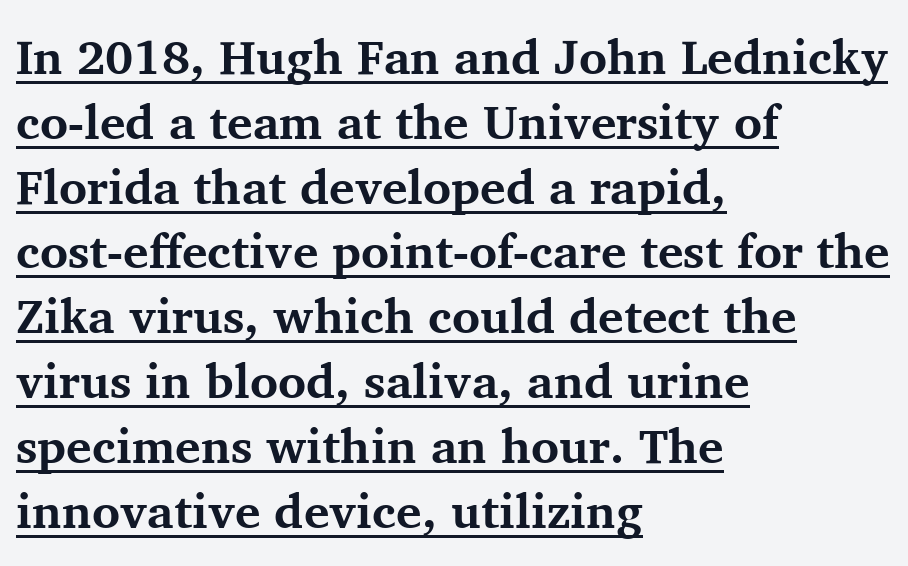
Q: Is the text bold? A: Yes.
Q: Is the text italic (slanted)? A: No, it is upright.
Q: Is the typeface a serif or a sans-serif typeface? A: Serif.
Q: Is the text underlined? A: Yes.
Q: How is the paragraph aligned? A: Left-aligned.
Q: Is the spacing between letters normal or unusually wide? A: Normal.
Q: Is the spacing between lines tight, normal or loose? A: Normal.
Q: Width (condensed, normal, or wide)? A: Normal.
Q: Stroke contrast? A: Medium.
Q: x-height? A: Medium.
Q: Monospaced? A: No.
